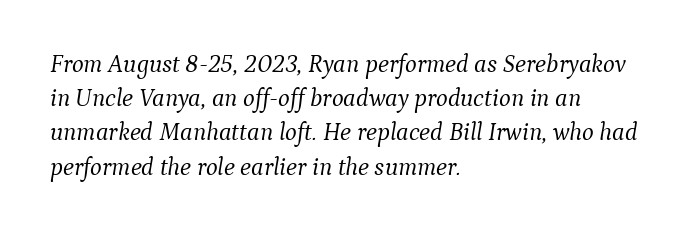
The image shows 25 px text type, italic (leaning right); set left-aligned, normal line spacing (1.37x), normal letter spacing, not underlined.
